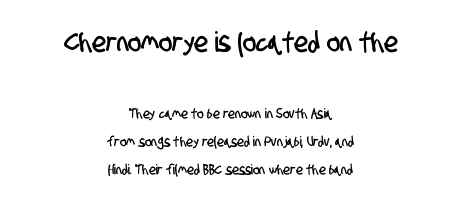
The face used here is a sans, in the tradition of grotesques and geometrics. This sample trades compactness for vertical openness between lines. These lines are rendered in a variable-pitch font. The tracking reads as untouched default to a designer's eye. The earlier block is typeset at a bigger size than the later block. The specimen omits any rule beneath the text block's lines.
